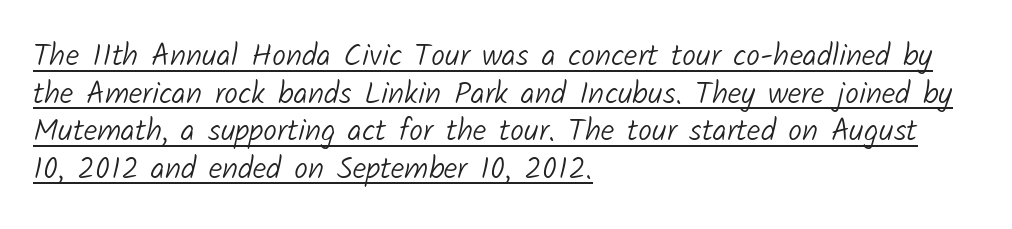
The face used here appears with an underline applied. I'd call this a sans setting — the letters go barefoot. Horizontally, the lines are justified to the leading edge only. How are the letters spaced? Ordinarily, with no added tracking.
